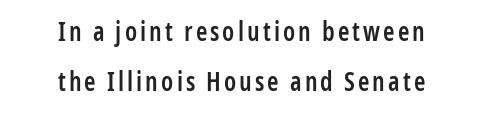
{"italic": "no", "bold": "semi", "underline": "no", "align": "center", "line_spacing": "loose", "line_spacing_ratio": 1.94, "glyph_px": 26}
